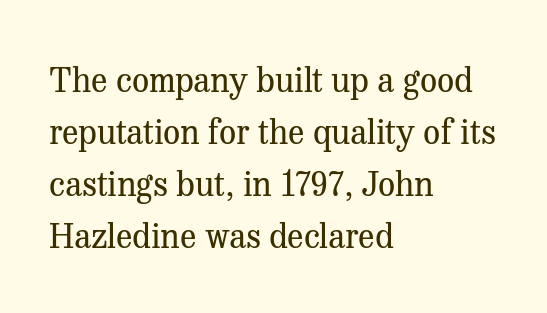
Q: Is the text bold? A: No.
Q: Is the text italic (slanted)? A: No, it is upright.
Q: Is the typeface a serif or a sans-serif typeface? A: Serif.
Q: Is the text underlined? A: No.
Q: How is the paragraph aligned? A: Left-aligned.
Q: Is the spacing between letters normal or unusually wide? A: Normal.
Q: Is the spacing between lines tight, normal or loose? A: Normal.
Q: Width (condensed, normal, or wide)? A: Normal.
Q: Stroke contrast? A: Medium.
Q: x-height? A: Medium.
Q: Monospaced? A: No.
